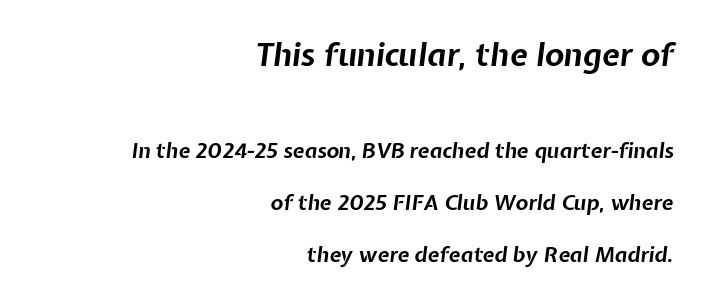
The image shows 32 px bold type, italic (leaning right); set right-aligned, loose line spacing (2.46x), normal letter spacing, not underlined; the first (top) block is 1.52x larger; low stroke contrast and a medium x-height.
